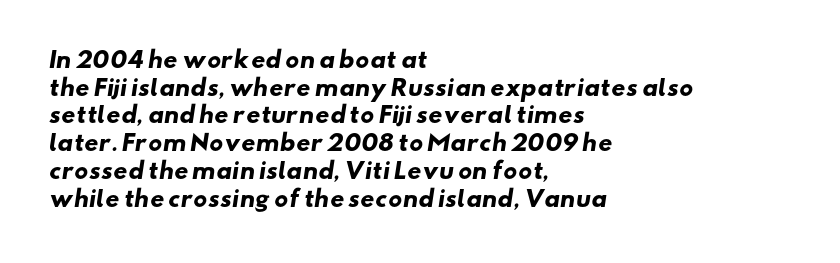
Q: Is the text bold? A: Yes.
Q: Is the text underlined? A: No.
Q: How is the paragraph aligned? A: Left-aligned.
Q: Is the spacing between letters normal or unusually wide? A: Normal.
Q: Is the spacing between lines tight, normal or loose? A: Normal.
